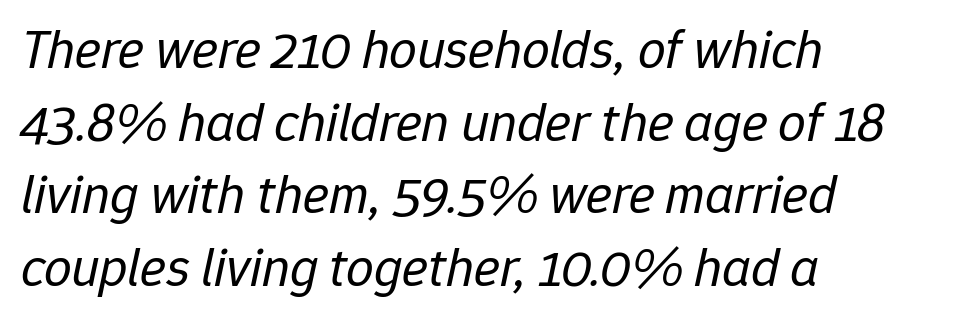
Q: Is the text bold? A: No.
Q: Is the text italic (slanted)? A: Yes, it leans right by about 12 degrees.
Q: Is the text underlined? A: No.
Q: How is the paragraph aligned? A: Left-aligned.
Q: Is the spacing between letters normal or unusually wide? A: Normal.
Q: Is the spacing between lines tight, normal or loose? A: Normal.
Q: Width (condensed, normal, or wide)? A: Normal.
Q: Stroke contrast? A: Low.
Q: x-height? A: Medium.
Q: Monospaced? A: No.
